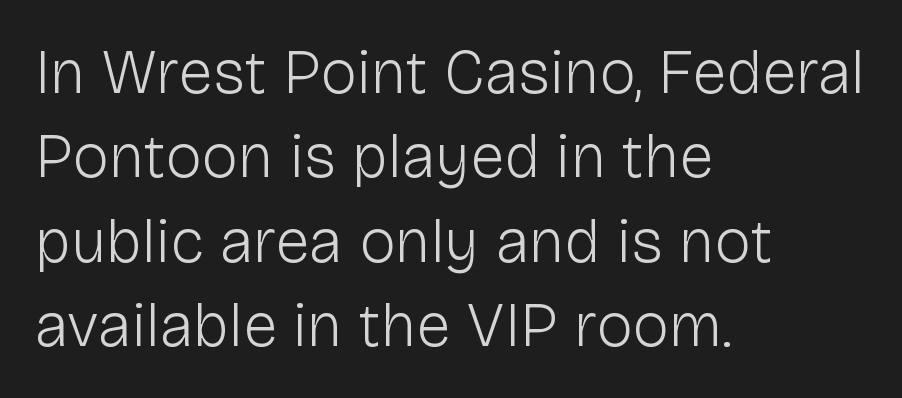
The image shows 62 px light sans-serif type, upright; set left-aligned, normal line spacing (1.36x), normal letter spacing, not underlined; low stroke contrast and a medium x-height.
